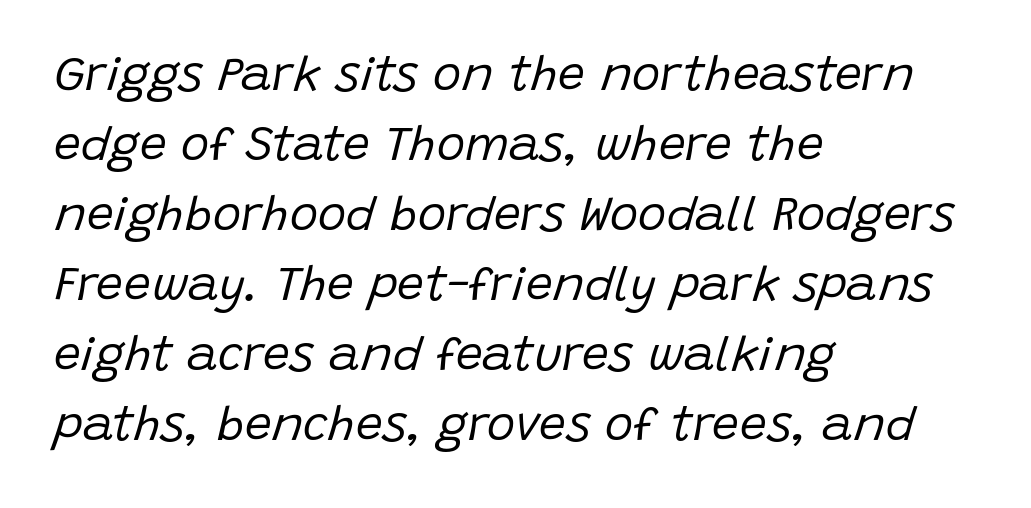
The image shows 48 px regular-weight type, italic (leaning right); set left-aligned, normal line spacing (1.46x), normal letter spacing, not underlined; low stroke contrast and a large x-height.
